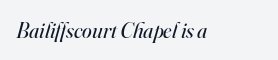
Q: Is the text bold? A: No.
Q: Is the text italic (slanted)? A: Yes, it leans right by about 16 degrees.
Q: Is the text underlined? A: No.
Q: Is the spacing between letters normal or unusually wide? A: Normal.
